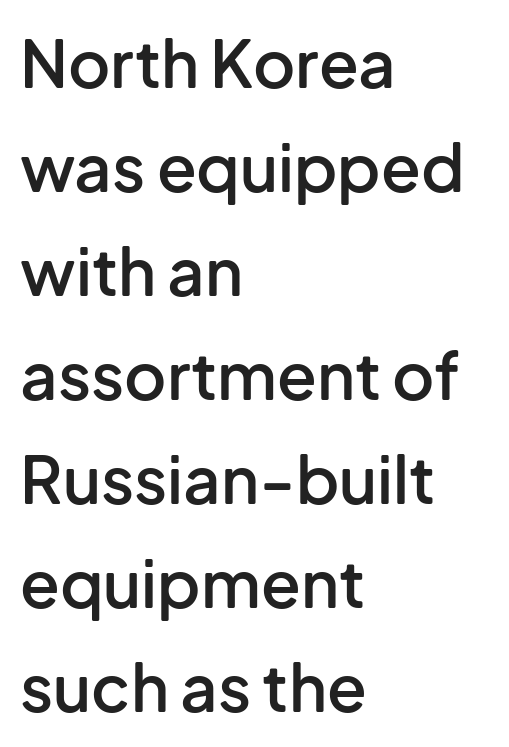
The image shows 65 px semibold sans-serif type, upright; set left-aligned, normal line spacing (1.6x), normal letter spacing, not underlined; low stroke contrast and a medium x-height.
